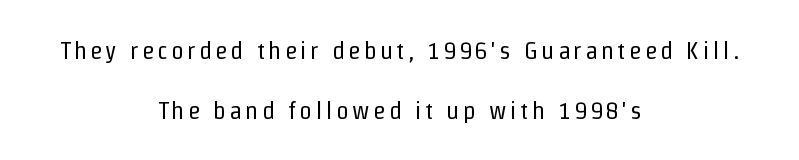
The image shows 25 px text type, upright; set centered, loose line spacing (2.39x), not underlined.
